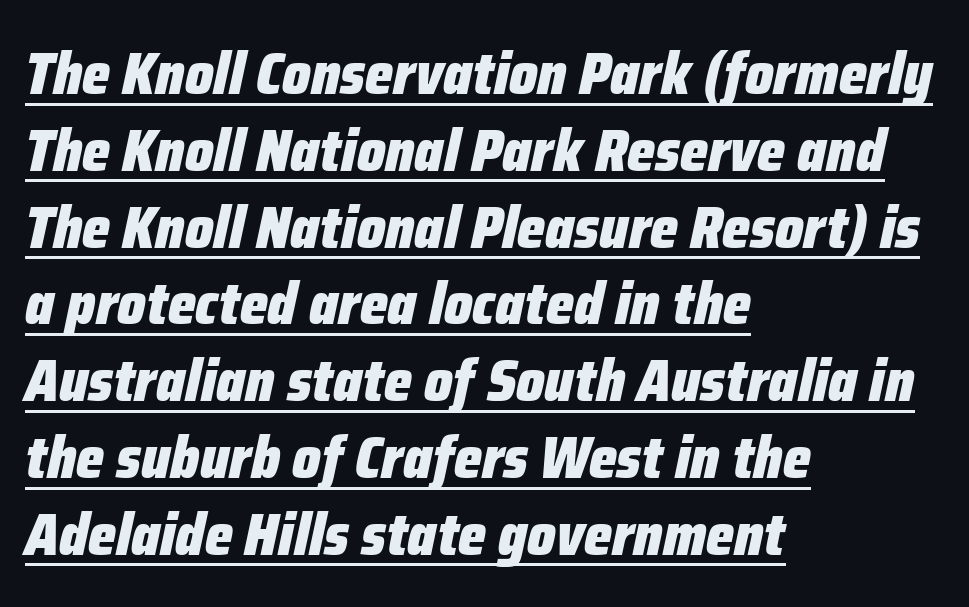
The gaps between neighbouring characters are ordinary and unremarkable. Each new line begins a customary step beneath the previous one. Think of a printed novel: that variable character pitch is what you see here. In terms of posture, this sample is oblique. Caption: bold face, heavy strokes. These lines stack with their left ends in a neat column.
